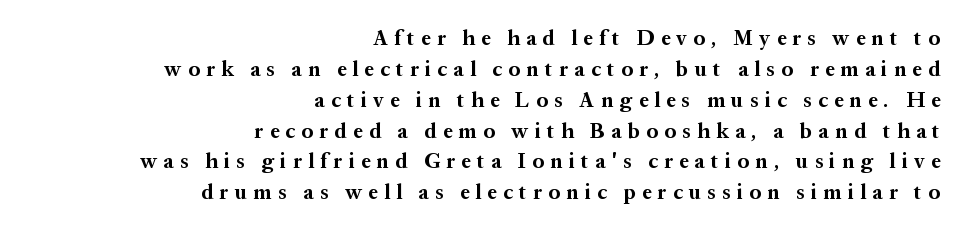
{"italic": "no", "bold": "yes", "underline": "no", "align": "right", "line_spacing": "normal", "line_spacing_ratio": 1.47, "letter_spacing": "wide", "letter_spacing_em": 0.3, "glyph_px": 21}
